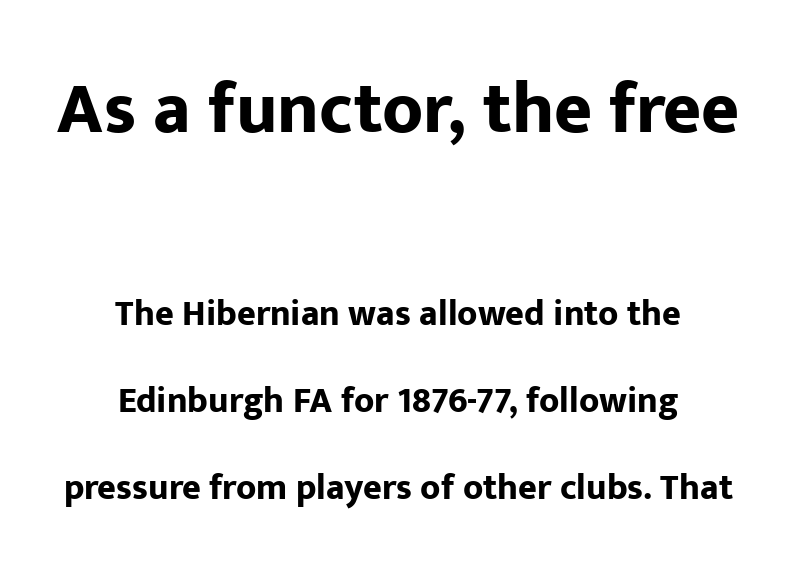
The foot of each line stays bare and open. Compared with typical body copy, the letter spacing here is the same. Chunky letters — that's bold for sure. The rag falls on both sides of this text block equally. Quick note: interline space is abundant.
